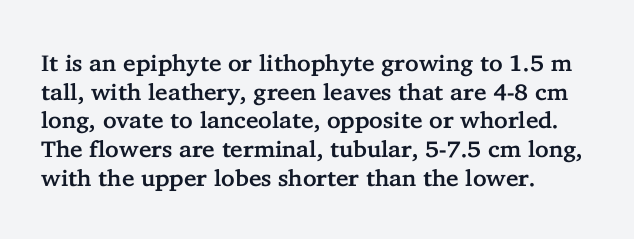
Quick note: not italic, upright. The letters sit at their default tracking, neither squeezed nor spread. The space between consecutive lines is moderate. This sample is left-justified, so line endings fall wherever the words run out. The string is rendered with underlining switched off.
